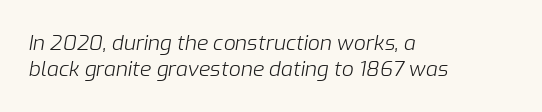
The image shows 21 px text type, italic (leaning right); set left-aligned, normal line spacing (1.25x), normal letter spacing, not underlined.
